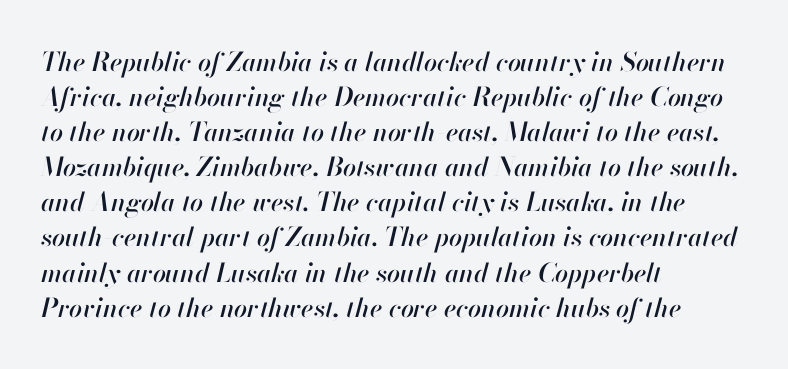
The line-height multiplier appears to be the usual default. Honestly, there is no underline to notice here at all. The rendering keeps characters at their native spacing. All the whitespace from short lines collects on the right.
